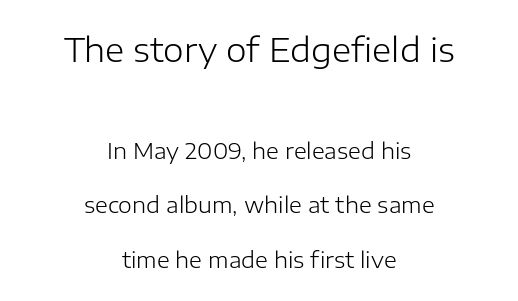
The image shows 33 px light sans-serif type, upright; set centered, loose line spacing (2.47x), normal letter spacing, not underlined; the first (top) block is 1.5x larger; low stroke contrast and a medium x-height.
